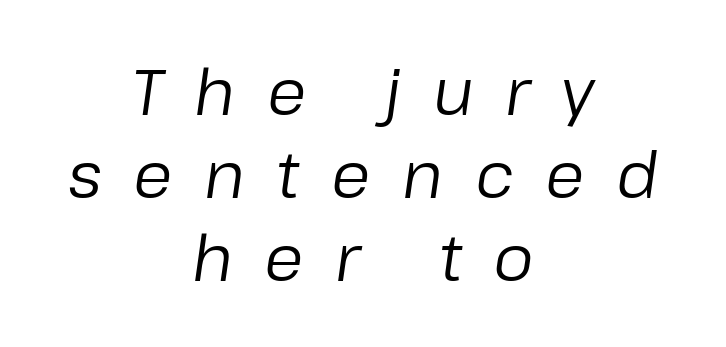
The image shows 64 px regular-weight type, italic (leaning right); set centered, normal line spacing (1.3x), unusually wide letter spacing (+0.49 em), not underlined; low stroke contrast and a medium x-height.
